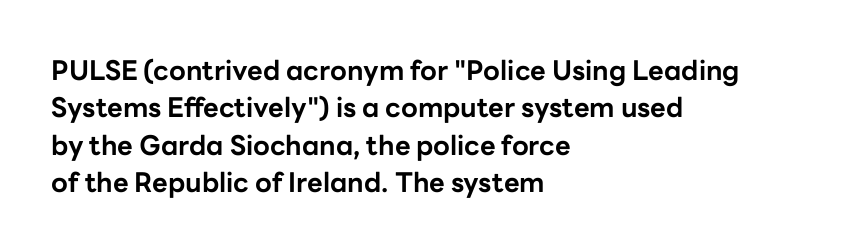
{"italic": "no", "bold": "yes", "underline": "no", "align": "left", "line_spacing": "normal", "line_spacing_ratio": 1.38, "letter_spacing": "normal", "letter_spacing_em": 0.0, "glyph_px": 27}
